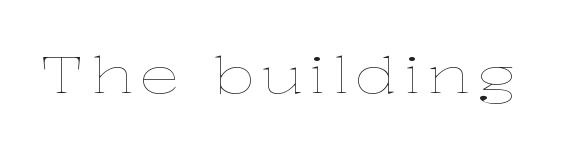
{"italic": "no", "bold": "no", "weight": "thin", "width": "wide", "stroke_contrast": "low", "x_height": "medium", "monospaced": "no", "underline": "no", "glyph_px": 51}
